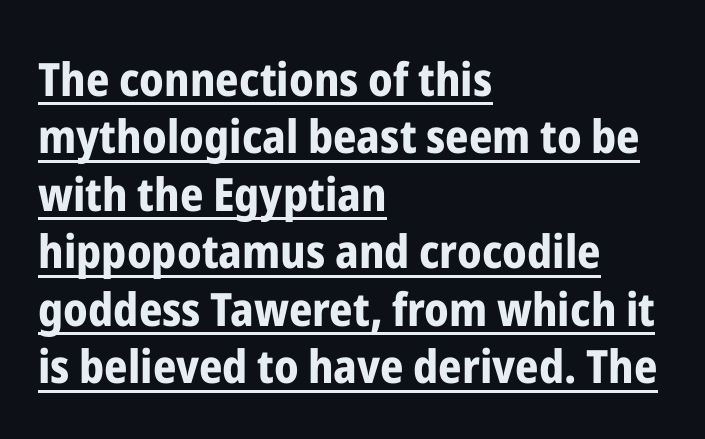
Q: Is the text bold? A: Yes.
Q: Is the text italic (slanted)? A: No, it is upright.
Q: Is the typeface a serif or a sans-serif typeface? A: Sans-serif.
Q: Is the text underlined? A: Yes.
Q: How is the paragraph aligned? A: Left-aligned.
Q: Is the spacing between letters normal or unusually wide? A: Normal.
Q: Is the spacing between lines tight, normal or loose? A: Normal.
Q: Width (condensed, normal, or wide)? A: Condensed.
Q: Stroke contrast? A: Low.
Q: x-height? A: Medium.
Q: Monospaced? A: No.
